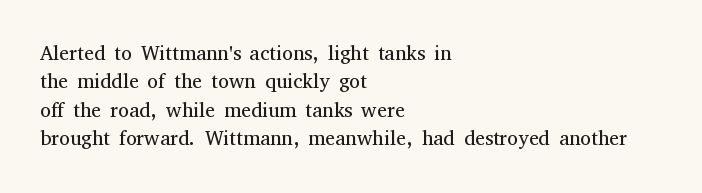
The image shows 20 px text type, upright; set left-aligned, normal line spacing (1.42x), normal letter spacing, not underlined.
